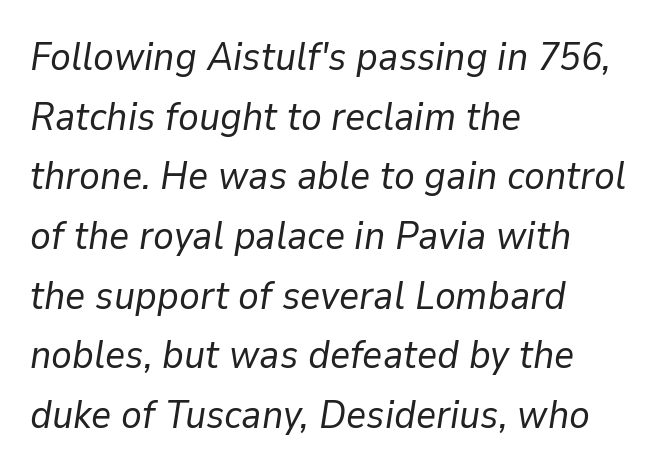
Q: Is the text bold? A: No.
Q: Is the text italic (slanted)? A: Yes, it leans right by about 9 degrees.
Q: Is the text underlined? A: No.
Q: How is the paragraph aligned? A: Left-aligned.
Q: Is the spacing between letters normal or unusually wide? A: Normal.
Q: Is the spacing between lines tight, normal or loose? A: Normal.
Q: Width (condensed, normal, or wide)? A: Normal.
Q: Stroke contrast? A: Low.
Q: x-height? A: Medium.
Q: Monospaced? A: No.
